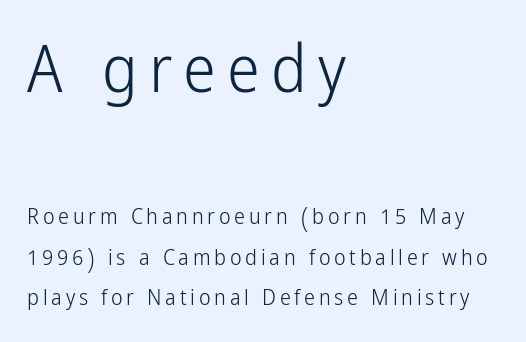
The image shows 66 px light, condensed sans-serif type, upright; set left-aligned, line spacing 1.85x, not underlined; the first (top) block is 3.0x larger; low stroke contrast and a medium x-height.
